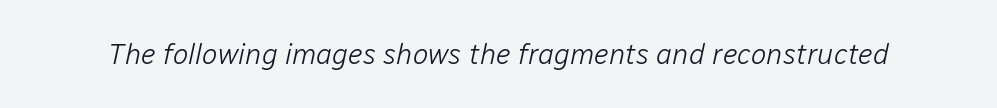
Q: Is the text bold? A: No.
Q: Is the text italic (slanted)? A: Yes, it leans right by about 12 degrees.
Q: Is the text underlined? A: No.
Q: Is the spacing between letters normal or unusually wide? A: Normal.
Q: Width (condensed, normal, or wide)? A: Normal.
Q: Stroke contrast? A: Low.
Q: x-height? A: Medium.
Q: Monospaced? A: No.
